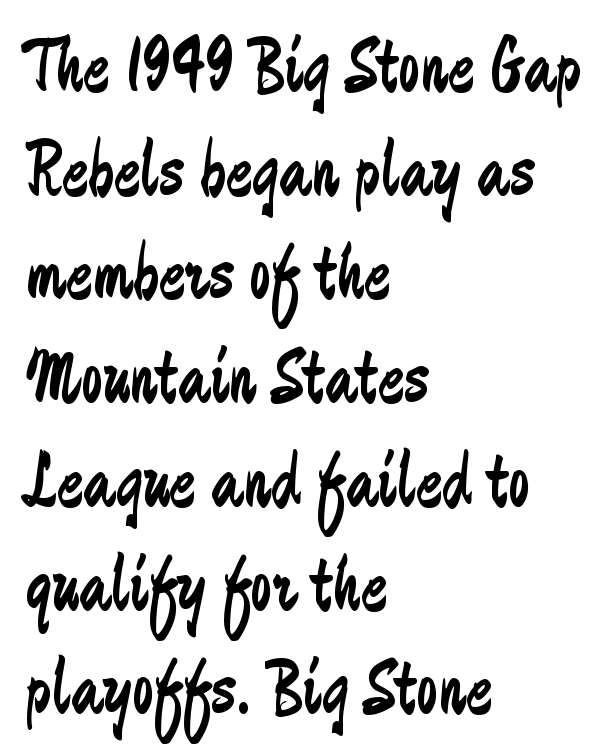
The image shows 78 px regular-weight, condensed sans-serif type; set left-aligned, normal line spacing (1.33x), normal letter spacing, not underlined; low stroke contrast and a medium x-height.
